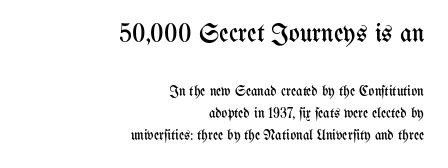
Q: Is the text bold? A: No.
Q: Is the text italic (slanted)? A: No, it is upright.
Q: Is the text underlined? A: No.
Q: How is the paragraph aligned? A: Right-aligned.
Q: Is the spacing between letters normal or unusually wide? A: Normal.
Q: Is the spacing between lines tight, normal or loose? A: Normal.
Q: Which block of text is set in a larger size, the first (top) or the second (bottom)? A: The first (top) one.
